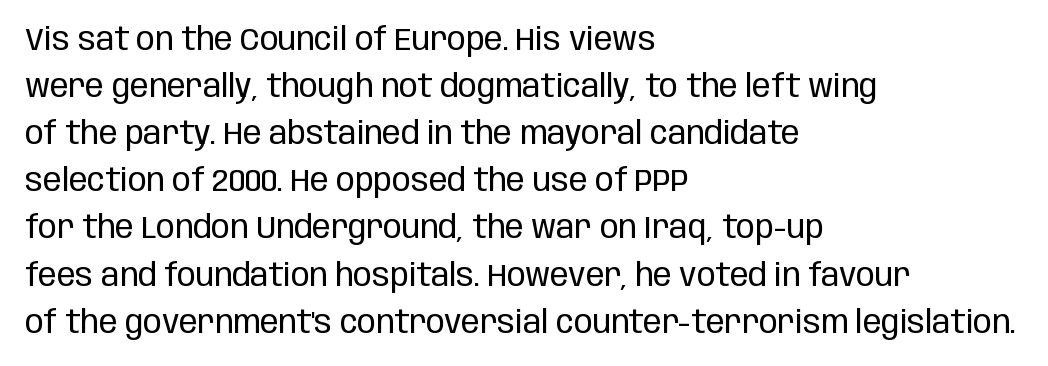
These lines are rendered in a variable-pitch font. This sample uses a sans-serif face. The lettering stays uniformly vertical, giving the passage a roman look. Inter-character spacing is left at the font's built-in metrics.
